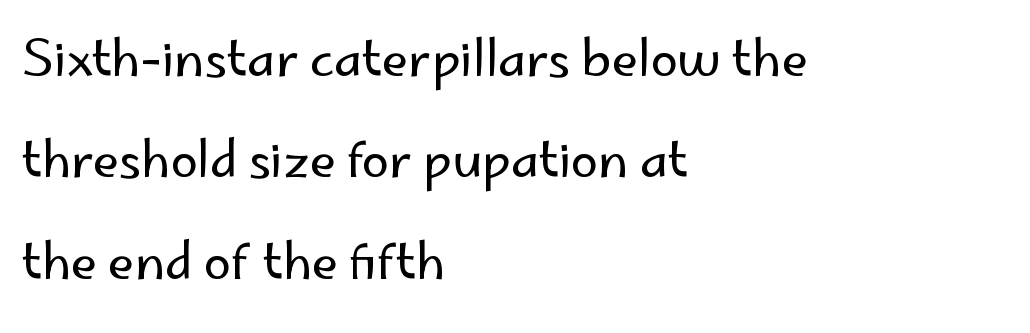
The image shows 49 px regular-weight sans-serif type, upright; set left-aligned, loose line spacing (2.07x), normal letter spacing, not underlined; low stroke contrast and a small x-height.
